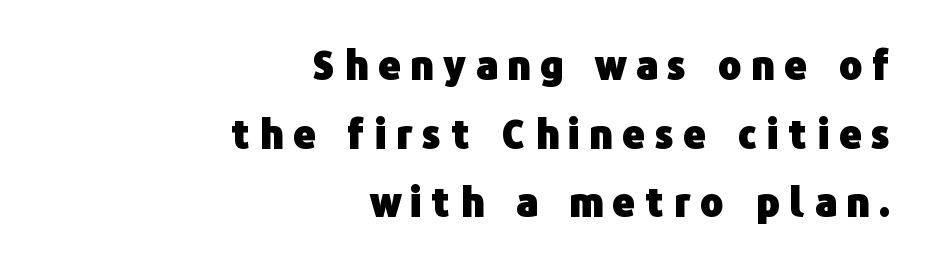
{"serif": "no", "italic": "no", "bold": "yes", "weight": "heavy", "width": "normal", "stroke_contrast": "low", "x_height": "medium", "monospaced": "no", "underline": "no", "align": "right", "line_spacing_ratio": 1.76, "letter_spacing": "wide", "letter_spacing_em": 0.25, "glyph_px": 39}
